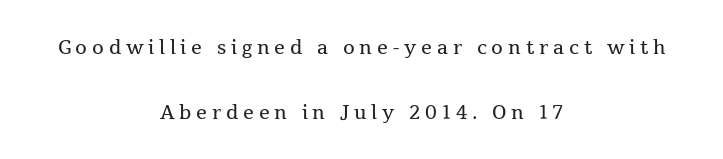
{"italic": "no", "bold": "no", "underline": "no", "align": "center", "line_spacing": "loose", "line_spacing_ratio": 2.4, "glyph_px": 27}
